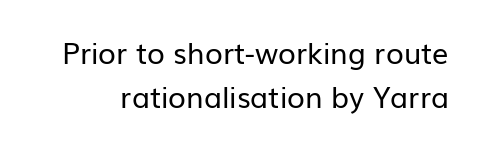
Q: Is the text bold? A: No.
Q: Is the text italic (slanted)? A: No, it is upright.
Q: Is the typeface a serif or a sans-serif typeface? A: Sans-serif.
Q: Is the text underlined? A: No.
Q: Is the spacing between letters normal or unusually wide? A: Normal.
Q: Is the spacing between lines tight, normal or loose? A: Normal.
Q: Width (condensed, normal, or wide)? A: Normal.
Q: Stroke contrast? A: Low.
Q: x-height? A: Medium.
Q: Monospaced? A: No.
